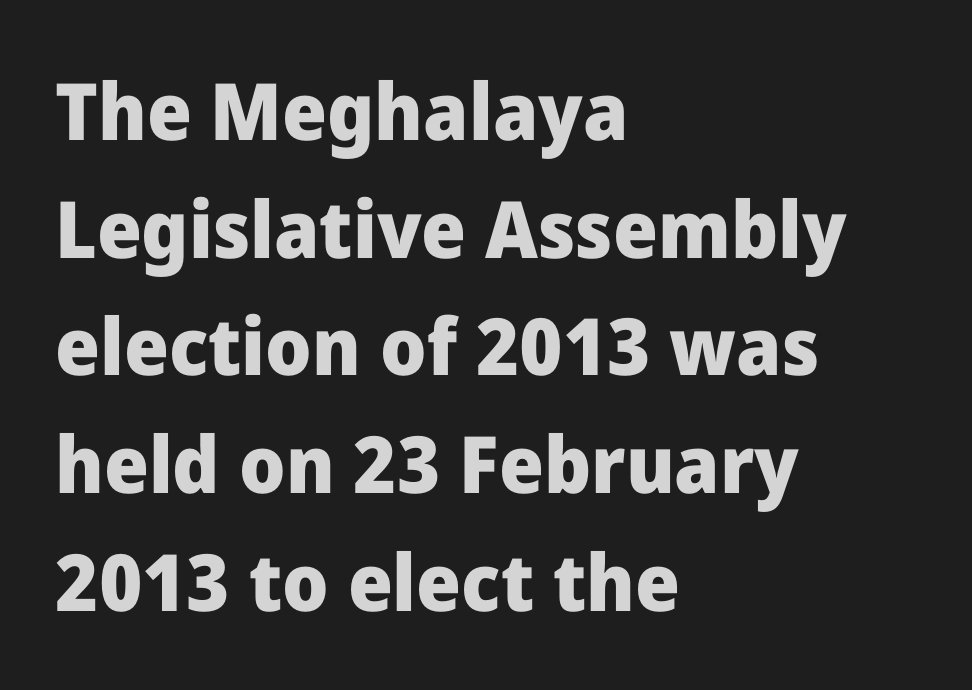
Q: Is the text bold? A: Yes.
Q: Is the text italic (slanted)? A: No, it is upright.
Q: Is the typeface a serif or a sans-serif typeface? A: Sans-serif.
Q: Is the text underlined? A: No.
Q: How is the paragraph aligned? A: Left-aligned.
Q: Is the spacing between letters normal or unusually wide? A: Normal.
Q: Is the spacing between lines tight, normal or loose? A: Normal.
Q: Width (condensed, normal, or wide)? A: Normal.
Q: Stroke contrast? A: Low.
Q: x-height? A: Medium.
Q: Monospaced? A: No.
